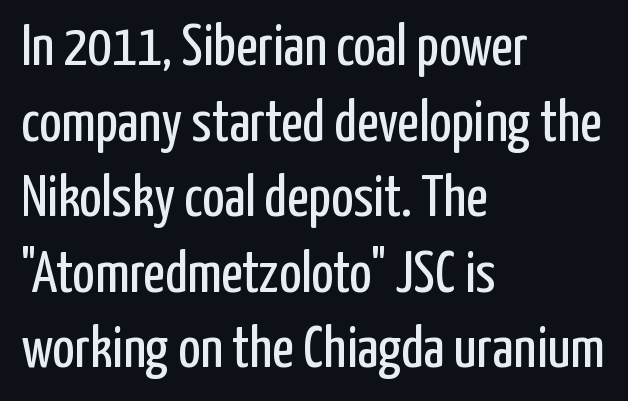
Q: Is the text bold? A: No.
Q: Is the text italic (slanted)? A: No, it is upright.
Q: Is the typeface a serif or a sans-serif typeface? A: Sans-serif.
Q: Is the text underlined? A: No.
Q: How is the paragraph aligned? A: Left-aligned.
Q: Is the spacing between letters normal or unusually wide? A: Normal.
Q: Is the spacing between lines tight, normal or loose? A: Normal.
Q: Width (condensed, normal, or wide)? A: Condensed.
Q: Stroke contrast? A: Low.
Q: x-height? A: Medium.
Q: Monospaced? A: No.
